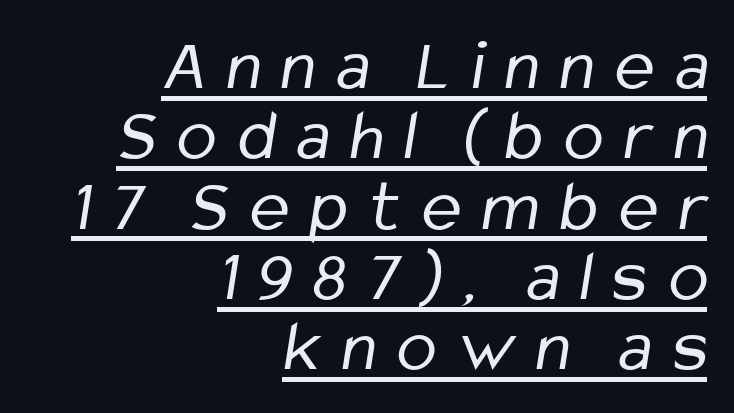
The image shows 74 px regular-weight, condensed sans-serif type; set right-aligned, tight line spacing (0.95x), unusually wide letter spacing (+0.28 em), underlined; low stroke contrast and a medium x-height.
